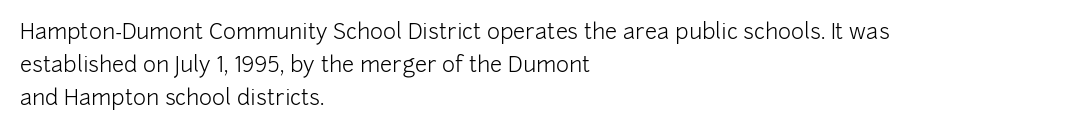
The image shows 22 px text type, upright; set left-aligned, normal line spacing (1.49x), normal letter spacing, not underlined.
